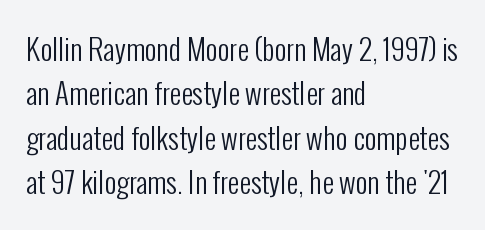
{"serif": "no", "italic": "no", "bold": "no", "weight": "regular", "width": "condensed", "stroke_contrast": "low", "x_height": "medium", "monospaced": "no", "underline": "no", "align": "left", "line_spacing": "normal", "line_spacing_ratio": 1.53, "letter_spacing": "normal", "letter_spacing_em": 0.0, "glyph_px": 29}
